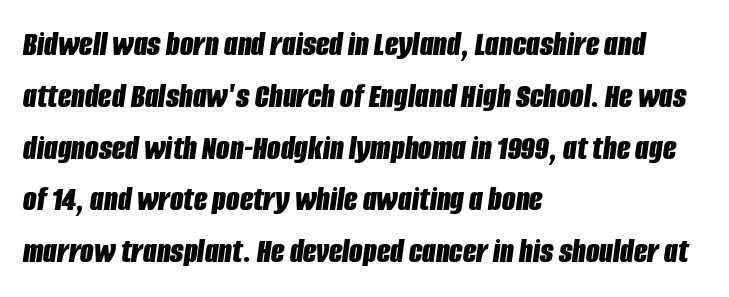
Q: Is the text bold? A: Yes.
Q: Is the text italic (slanted)? A: Yes, it leans right by about 8 degrees.
Q: Is the text underlined? A: No.
Q: How is the paragraph aligned? A: Left-aligned.
Q: Is the spacing between letters normal or unusually wide? A: Normal.
Q: Is the spacing between lines tight, normal or loose? A: Normal.
Q: Width (condensed, normal, or wide)? A: Condensed.
Q: Stroke contrast? A: Low.
Q: x-height? A: Large.
Q: Monospaced? A: No.
